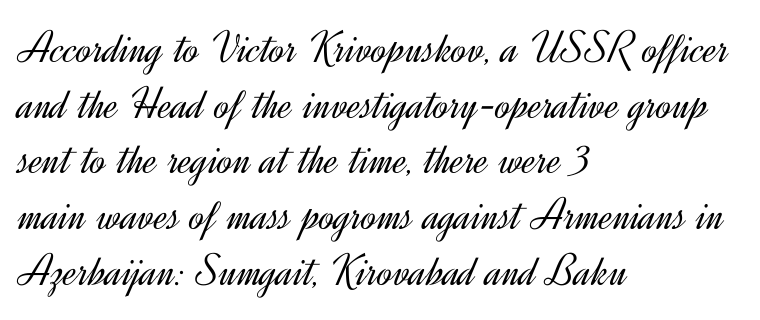
The rendering uses natural spacing where letterforms have individual widths. I'd call this a sans setting — the letters go barefoot. The letters look calm and open, with moderate or lighter stems. These lines stack with their left ends in a neat column.
